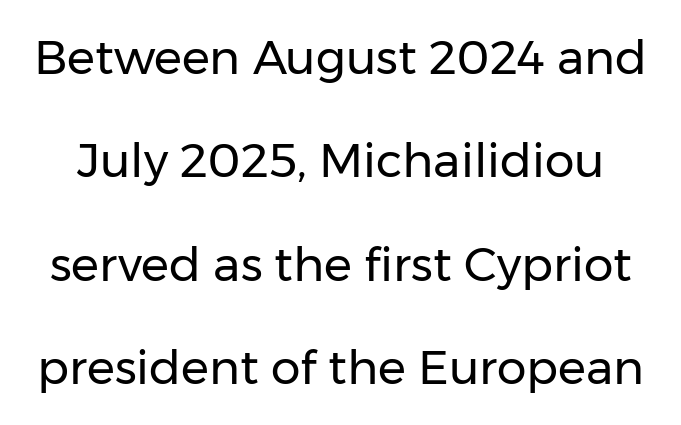
{"serif": "no", "italic": "no", "bold": "no", "weight": "regular", "width": "normal", "stroke_contrast": "low", "x_height": "medium", "monospaced": "no", "underline": "no", "line_spacing": "loose", "line_spacing_ratio": 2.2, "letter_spacing": "normal", "letter_spacing_em": 0.0, "glyph_px": 47}
